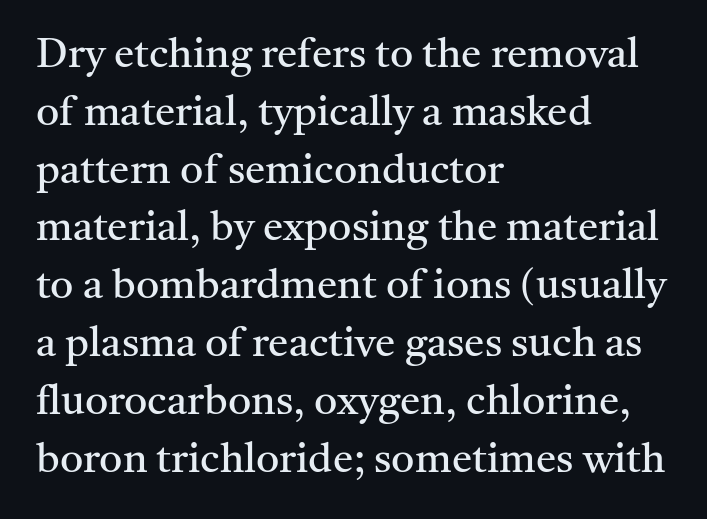
The image shows 41 px regular-weight serif type, upright; set left-aligned, normal line spacing (1.41x), normal letter spacing, not underlined; medium stroke contrast and a medium x-height.
